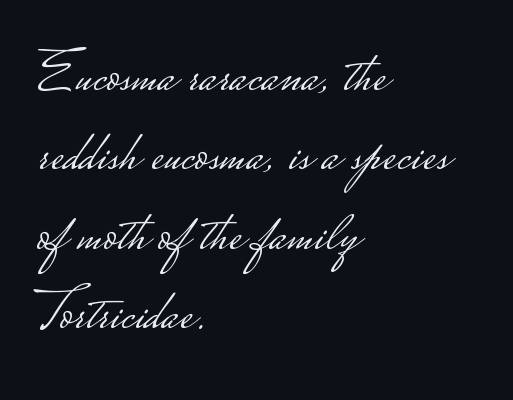
Q: Is the text bold? A: No.
Q: Is the text italic (slanted)? A: Yes.
Q: Is the typeface a serif or a sans-serif typeface? A: Sans-serif.
Q: Is the text underlined? A: No.
Q: How is the paragraph aligned? A: Left-aligned.
Q: Is the spacing between letters normal or unusually wide? A: Normal.
Q: Is the spacing between lines tight, normal or loose? A: Normal.
Q: Width (condensed, normal, or wide)? A: Wide.
Q: Stroke contrast? A: Low.
Q: Monospaced? A: No.
